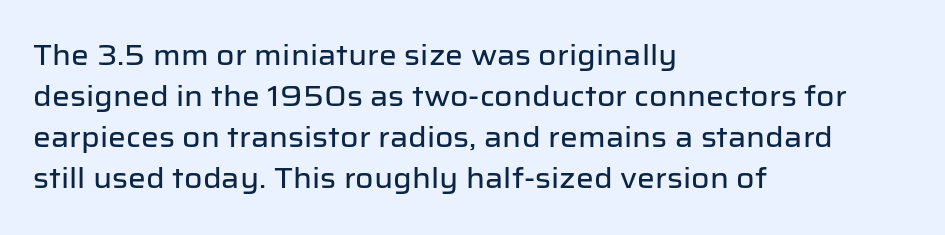
{"serif": "no", "italic": "no", "width": "normal", "stroke_contrast": "low", "x_height": "medium", "monospaced": "no", "underline": "no", "align": "left", "line_spacing": "normal", "line_spacing_ratio": 1.47, "letter_spacing": "normal", "letter_spacing_em": 0.0, "glyph_px": 28}
